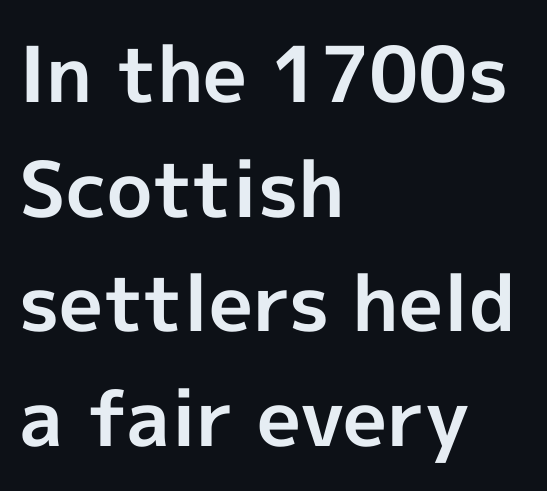
Honestly, the row spacing looks completely unremarkable. Every letter is thick-stroked: bold, no question. Nobody touched the tracking dial on this one. Stroke terminals: plain, sans-serif. Visually the block forms a straight wall on the left and a jagged coastline on the right. Looks like regular typesetting: each glyph gets only the width it needs.
